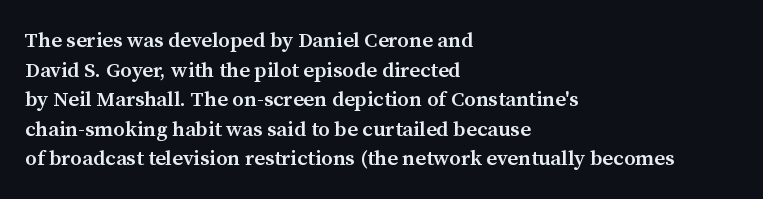
{"italic": "no", "bold": "semi", "underline": "no", "align": "left", "line_spacing": "normal", "line_spacing_ratio": 1.41, "letter_spacing": "normal", "letter_spacing_em": 0.0, "glyph_px": 21}
